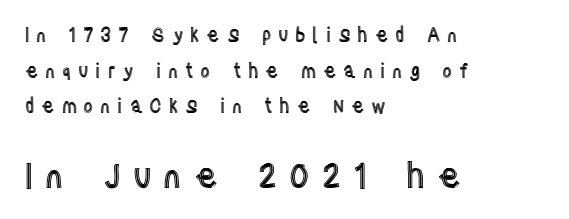
Q: Is the text italic (slanted)? A: No, it is upright.
Q: Is the text underlined? A: No.
Q: How is the paragraph aligned? A: Left-aligned.
Q: Is the spacing between letters normal or unusually wide? A: Unusually wide.
Q: Which block of text is set in a larger size, the first (top) or the second (bottom)? A: The second (bottom) one.
Q: Width (condensed, normal, or wide)? A: Condensed.
Q: x-height? A: Large.
Q: Monospaced? A: No.
